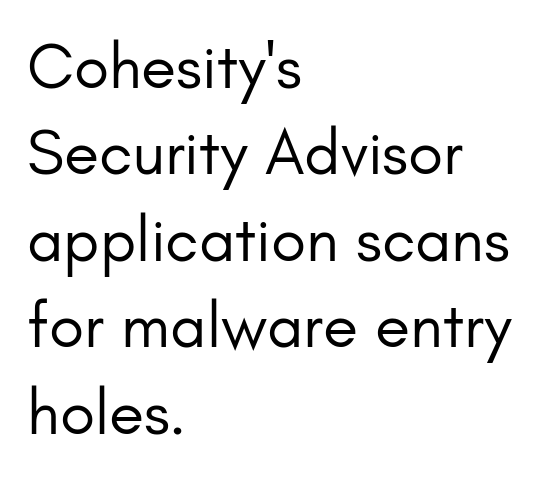
{"serif": "no", "italic": "no", "bold": "no", "weight": "regular", "width": "normal", "stroke_contrast": "low", "x_height": "small", "monospaced": "no", "underline": "no", "align": "left", "line_spacing": "normal", "line_spacing_ratio": 1.35, "letter_spacing": "normal", "letter_spacing_em": 0.0, "glyph_px": 64}
